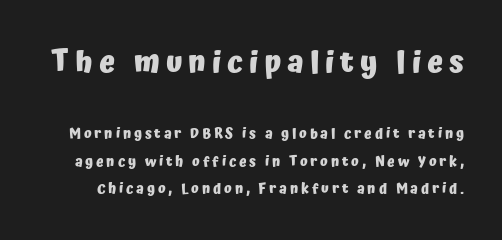
The image shows 30 px heavy sans-serif type, upright; set loose line spacing (1.99x), unusually wide letter spacing (+0.2 em), not underlined; the first (top) block is 2.14x larger; low stroke contrast and a medium x-height.
